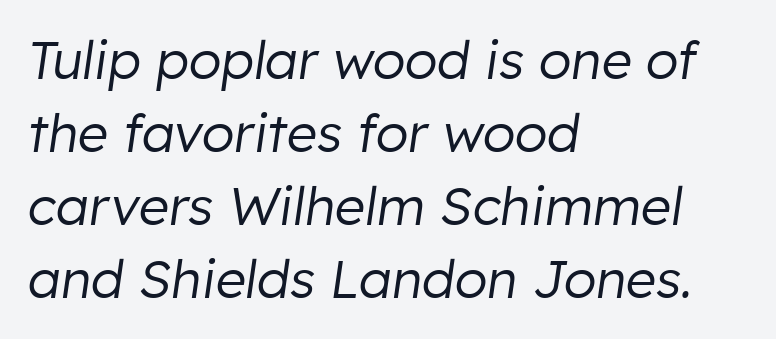
Q: Is the text bold? A: No.
Q: Is the text italic (slanted)? A: Yes, it leans right by about 8 degrees.
Q: Is the text underlined? A: No.
Q: How is the paragraph aligned? A: Left-aligned.
Q: Is the spacing between letters normal or unusually wide? A: Normal.
Q: Is the spacing between lines tight, normal or loose? A: Normal.
Q: Width (condensed, normal, or wide)? A: Normal.
Q: Stroke contrast? A: Low.
Q: x-height? A: Medium.
Q: Monospaced? A: No.
